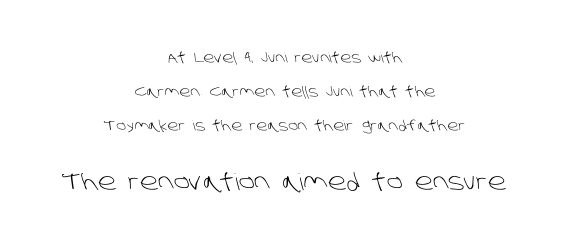
{"bold": "no", "underline": "no", "align": "center", "line_spacing": "loose", "line_spacing_ratio": 2.43, "letter_spacing": "normal", "letter_spacing_em": 0.0, "larger_block": "second", "size_ratio": 1.64, "glyph_px": 23}
